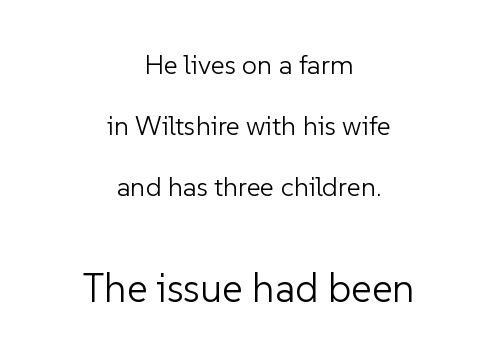
The image shows 40 px light sans-serif type, upright; set centered, loose line spacing (2.26x), normal letter spacing, not underlined; the second (bottom) block is 1.48x larger; low stroke contrast and a medium x-height.
